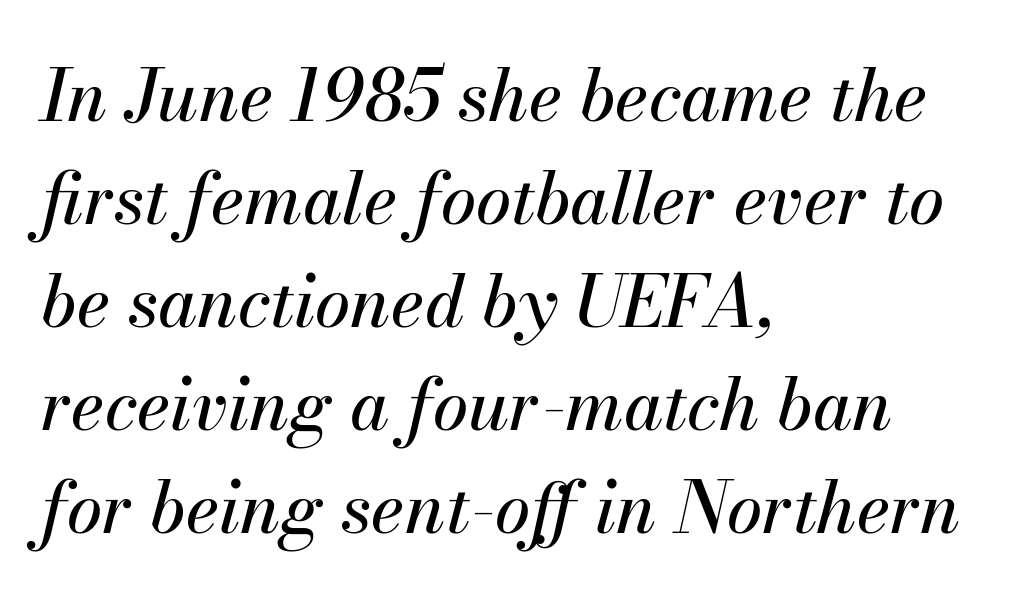
The image shows 71 px text type, italic (leaning right); set left-aligned, normal line spacing (1.45x), normal letter spacing, not underlined; medium stroke contrast and a small x-height.
